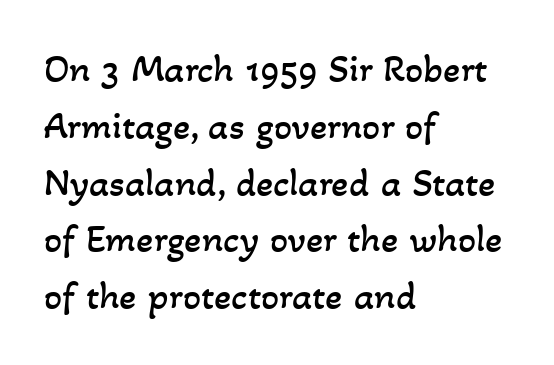
{"bold": "no", "weight": "regular", "width": "normal", "stroke_contrast": "low", "x_height": "small", "monospaced": "no", "underline": "no", "align": "left", "line_spacing": "normal", "line_spacing_ratio": 1.42, "letter_spacing": "normal", "letter_spacing_em": 0.0, "glyph_px": 40}
